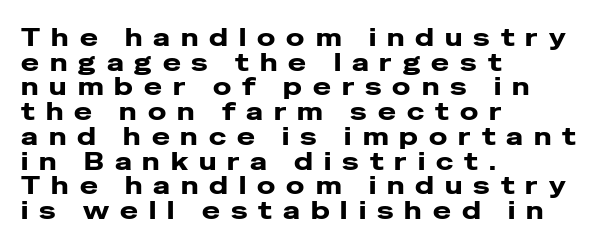
Q: Is the text bold? A: Yes.
Q: Is the text italic (slanted)? A: No, it is upright.
Q: Is the text underlined? A: No.
Q: How is the paragraph aligned? A: Left-aligned.
Q: Is the spacing between letters normal or unusually wide? A: Unusually wide.
Q: Is the spacing between lines tight, normal or loose? A: Tight.
